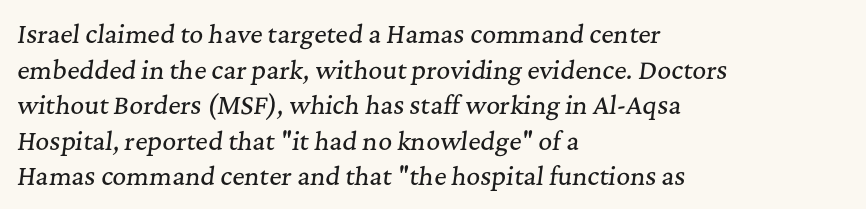
The image shows 24 px text type, italic (leaning right); set left-aligned, normal line spacing (1.48x), normal letter spacing, not underlined.
